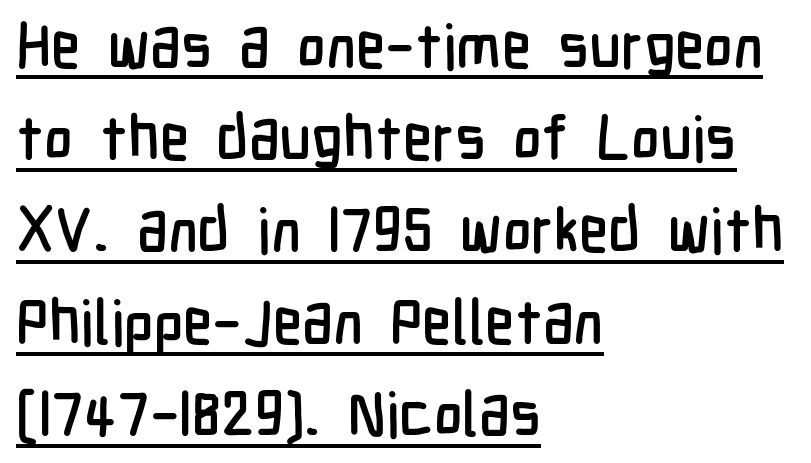
If you drew a line through each stem, it would be perfectly vertical. Leftover space on each line is placed entirely after the last word. No extra tracking has been applied to these lines. Think of a printed novel: that variable character pitch is what you see here. The passage shown is typeset with a sans-serif family.
